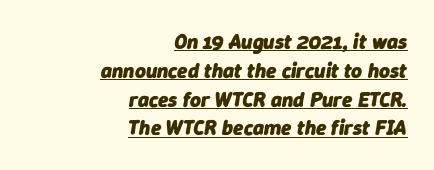
Every row of glyphs terminates at an identical x-position on the right. The lines sit at an ordinary, default distance from one another. Strong, thick strokes mark this as bold type. The rendering uses the underline text-decoration. The axis of the letterforms is tilted away from vertical.
